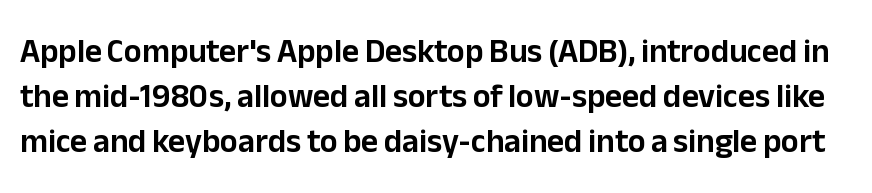
These lines are rendered in a variable-pitch font. This sample uses an upright cut, with every glyph sitting square on the baseline. Check where the strokes stop: nothing finishes them off — pure sans. The passage shown stacks its lines at a standard gap.
